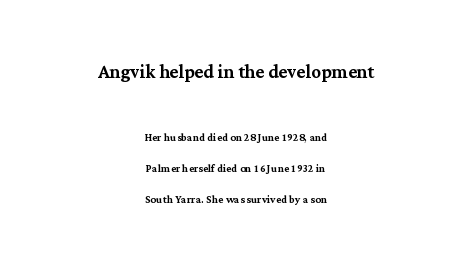
The image shows 24 px text type, upright; set centered, loose line spacing (2.21x), normal letter spacing, not underlined; the first (top) block is 1.71x larger.
